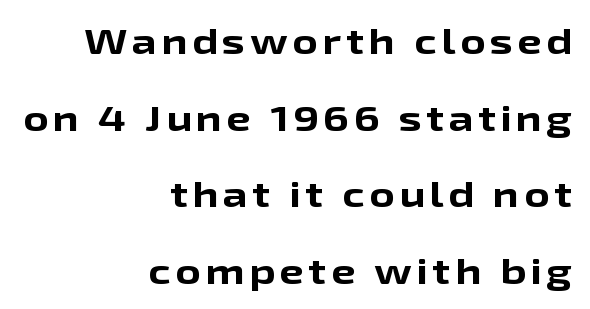
Think of a printed novel: that variable character pitch is what you see here. Leading is clearly above the norm, producing a sparse column. When letters stand straight like this, we call the style roman or upright. Check the space under the baseline: it is left empty.
